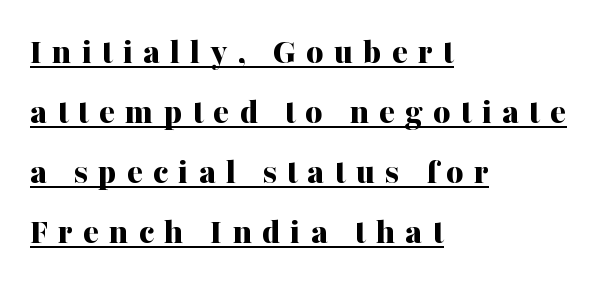
Q: Is the text bold? A: Yes.
Q: Is the text italic (slanted)? A: No, it is upright.
Q: Is the typeface a serif or a sans-serif typeface? A: Serif.
Q: Is the text underlined? A: Yes.
Q: How is the paragraph aligned? A: Left-aligned.
Q: Is the spacing between letters normal or unusually wide? A: Unusually wide.
Q: Is the spacing between lines tight, normal or loose? A: Normal.
Q: Width (condensed, normal, or wide)? A: Normal.
Q: Stroke contrast? A: Medium.
Q: x-height? A: Medium.
Q: Monospaced? A: No.
